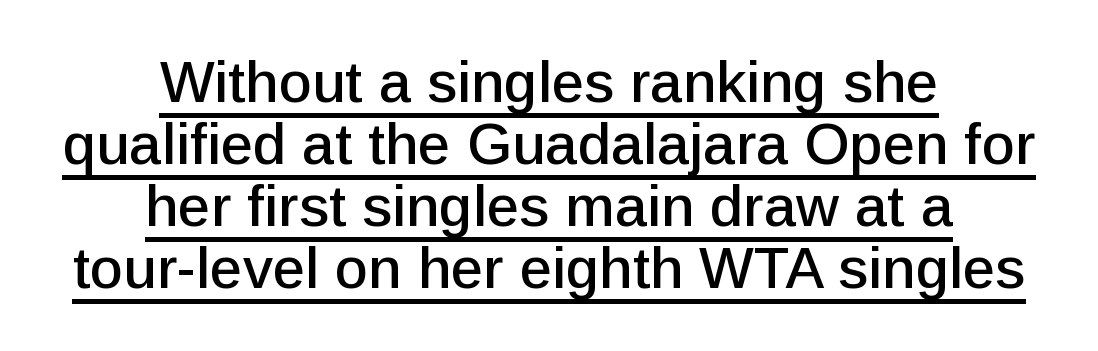
Q: Is the text italic (slanted)? A: No, it is upright.
Q: Is the typeface a serif or a sans-serif typeface? A: Sans-serif.
Q: Is the text underlined? A: Yes.
Q: How is the paragraph aligned? A: Centered.
Q: Is the spacing between letters normal or unusually wide? A: Normal.
Q: Is the spacing between lines tight, normal or loose? A: Tight.
Q: Width (condensed, normal, or wide)? A: Normal.
Q: Stroke contrast? A: Low.
Q: x-height? A: Medium.
Q: Monospaced? A: No.
